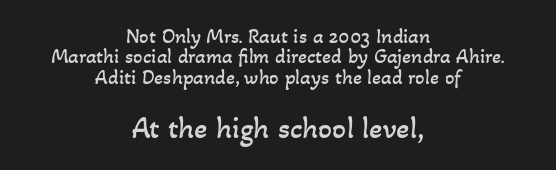
Honestly, there is no underline to notice here at all. Looks like regular typesetting: each glyph gets only the width it needs. If you folded the block vertically in half, each line would mirror itself in length. Here the second block reads like a headline and the first like body copy. The typeface has the unassuming heft of standard copy or less. You could call the tracking neutral — neither tight nor loose.
